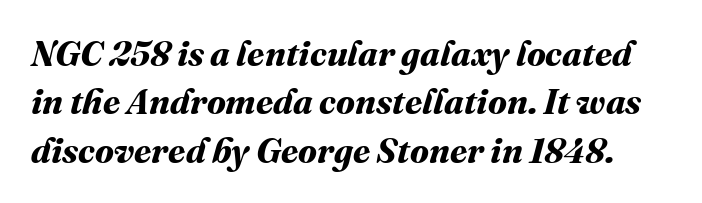
The image shows 35 px bold type; set normal line spacing (1.38x), normal letter spacing, not underlined; medium stroke contrast and a medium x-height.
